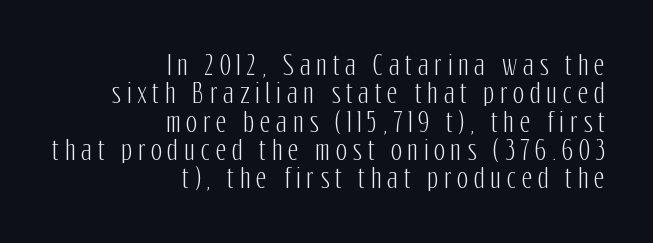
Q: Is the text italic (slanted)? A: No, it is upright.
Q: Is the text underlined? A: No.
Q: How is the paragraph aligned? A: Right-aligned.
Q: Is the spacing between letters normal or unusually wide? A: Unusually wide.
Q: Is the spacing between lines tight, normal or loose? A: Tight.
